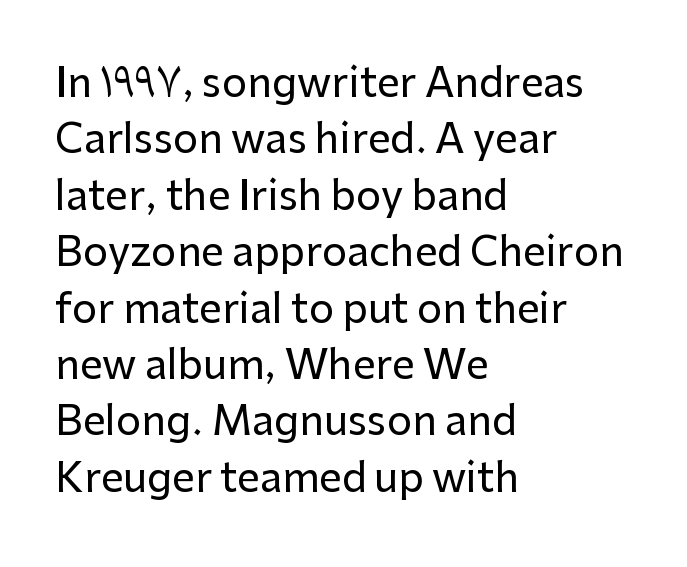
Q: Is the text italic (slanted)? A: No, it is upright.
Q: Is the typeface a serif or a sans-serif typeface? A: Sans-serif.
Q: Is the text underlined? A: No.
Q: How is the paragraph aligned? A: Left-aligned.
Q: Is the spacing between letters normal or unusually wide? A: Normal.
Q: Is the spacing between lines tight, normal or loose? A: Normal.
Q: Width (condensed, normal, or wide)? A: Normal.
Q: Stroke contrast? A: Low.
Q: x-height? A: Medium.
Q: Monospaced? A: No.
